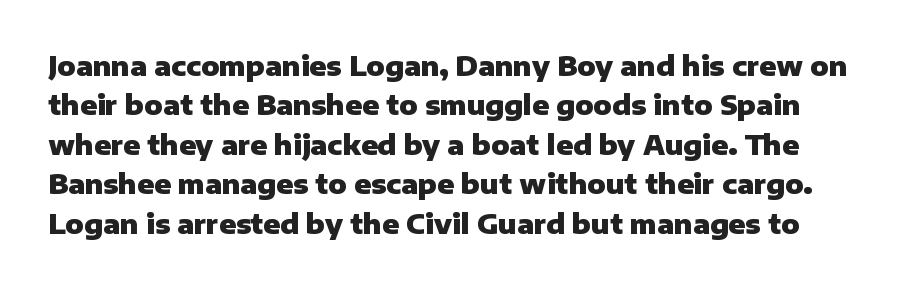
Between one letter and the next there's only the usual sliver of space. If you measured baseline to baseline, you'd find a middling distance. Underline: absent. Each glyph is drawn with heavy, bold strokes. Style check: upright.
